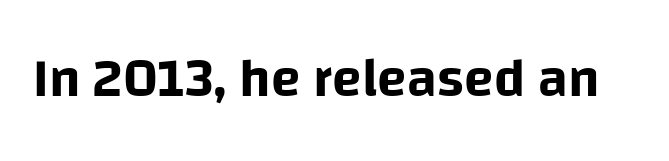
The image shows 54 px sans-serif type, upright; set normal letter spacing, not underlined; low stroke contrast and a large x-height.
